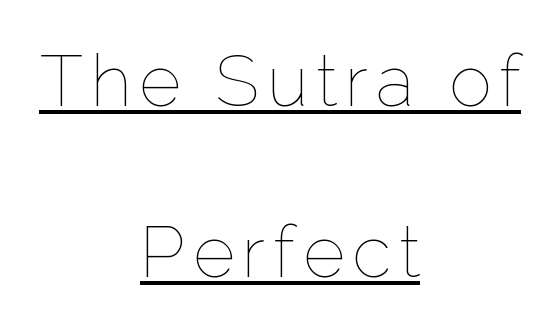
The image shows 72 px thin type, upright; set centered, loose line spacing (2.37x), underlined; low stroke contrast and a medium x-height.
